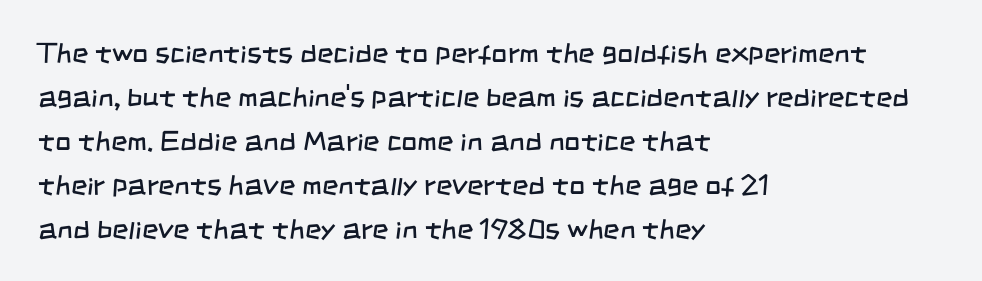
Q: Is the text bold? A: No.
Q: Is the typeface a serif or a sans-serif typeface? A: Sans-serif.
Q: Is the text underlined? A: No.
Q: How is the paragraph aligned? A: Left-aligned.
Q: Is the spacing between letters normal or unusually wide? A: Normal.
Q: Is the spacing between lines tight, normal or loose? A: Normal.
Q: Width (condensed, normal, or wide)? A: Condensed.
Q: Stroke contrast? A: Low.
Q: x-height? A: Large.
Q: Monospaced? A: No.
